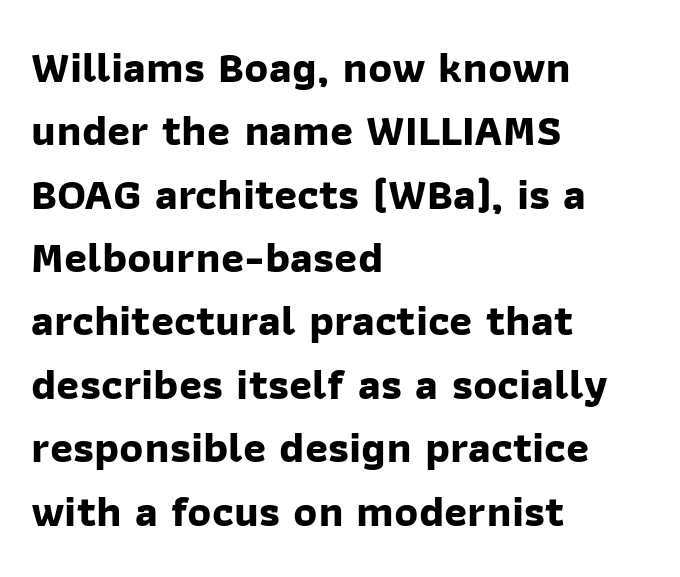
The typeface chosen for these lines omits serifs. The rendering keeps characters at their native spacing. A typesetter would call this proportional, since set widths differ per character. Horizontal bands of white between lines are of average thickness. Check the space under the baseline: it is left empty.
